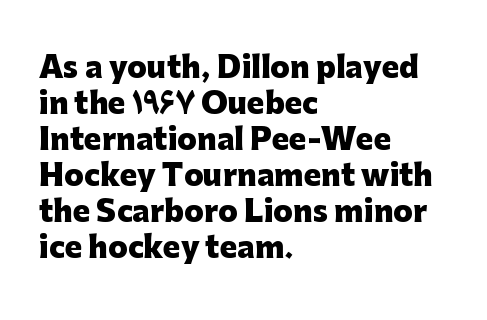
This is heavy type, rendered in bold. Observe the absence of serifs on each vertical stroke in this sample. The area under the type is left untouched. The letters stand straight up with perfectly vertical stems.
